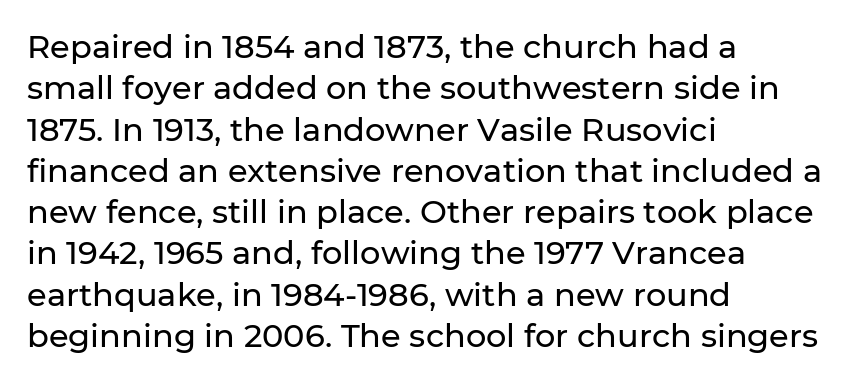
The image shows 32 px sans-serif type, upright; set left-aligned, normal line spacing (1.29x), normal letter spacing, not underlined; low stroke contrast and a medium x-height.
